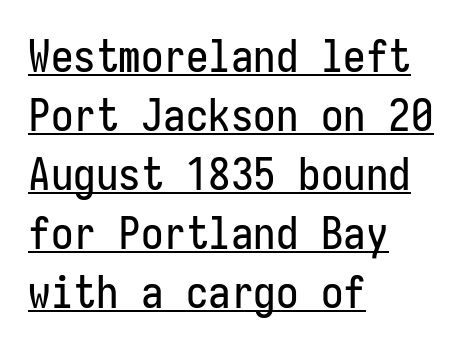
Nothing unusual about the tracking: characters are spaced as the font intends. Look at the bottom of the vertical strokes: they stop flat, with no serifs. Whoever set this chose a conventional vertical rhythm. Typeset ragged right — the left edge is the straight one. The lettering holds an erect, upright posture throughout. Underlined type.
